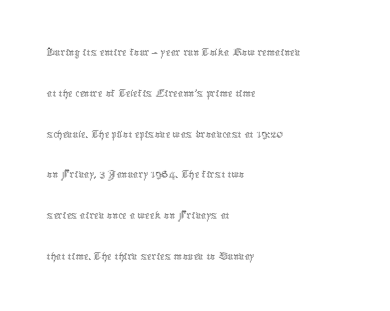
The gap between lines stays unmarked. No extra tracking has been applied to these lines. Does the leading feel generous? No, just average. Short and long lines alike share a common starting point at left.
